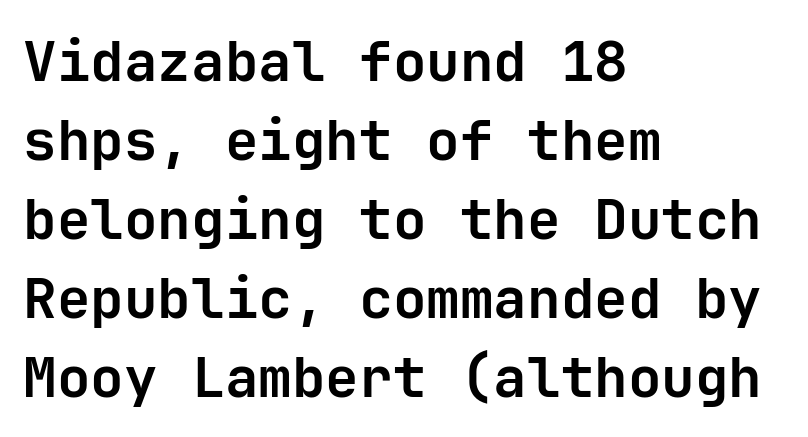
{"serif": "no", "italic": "no", "bold": "yes", "weight": "bold", "width": "normal", "stroke_contrast": "low", "x_height": "medium", "monospaced": "yes", "underline": "no", "align": "left", "line_spacing": "normal", "line_spacing_ratio": 1.41, "letter_spacing": "normal", "letter_spacing_em": 0.0, "glyph_px": 56}
